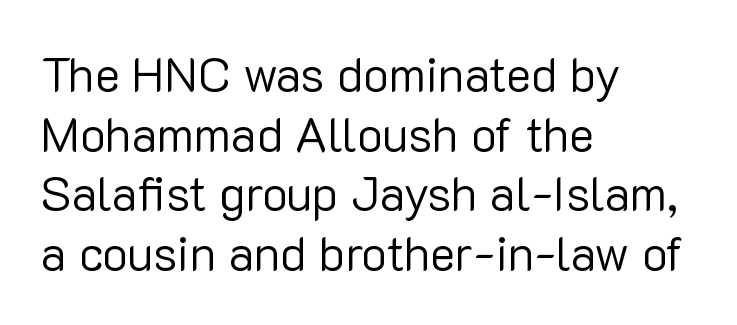
Does extra space separate the letters? No, they use regular spacing. Serif or sans? Sans — the stroke terminals are bare. The rendering uses natural spacing where letterforms have individual widths. The string is rendered with underlining switched off. Stems and bowls with no extra thickness — not bold.
